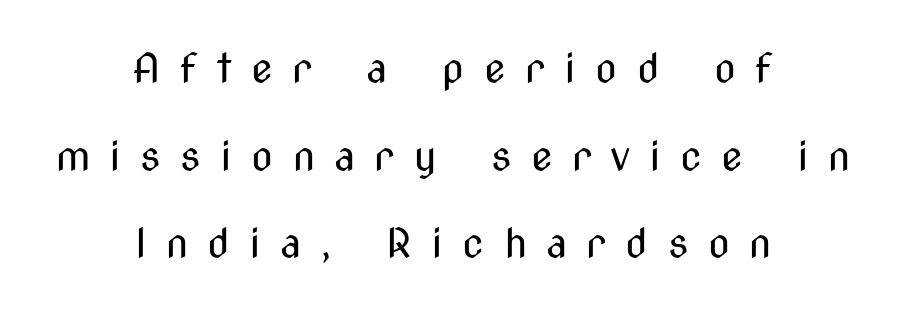
{"serif": "no", "italic": "no", "bold": "no", "weight": "regular", "width": "condensed", "stroke_contrast": "medium", "x_height": "medium", "monospaced": "no", "underline": "no", "align": "center", "line_spacing": "loose", "line_spacing_ratio": 2.19, "letter_spacing": "wide", "letter_spacing_em": 0.48, "glyph_px": 40}
